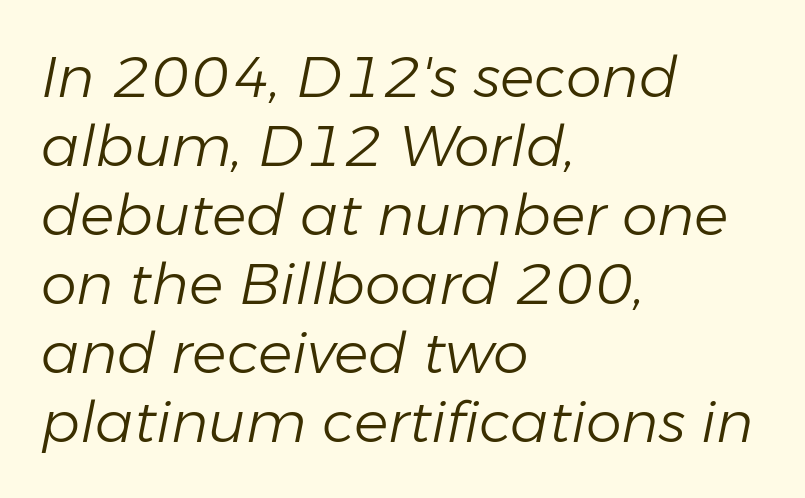
{"italic": "yes", "lean": "right", "slant_degrees": 11, "bold": "no", "weight": "light", "width": "normal", "stroke_contrast": "low", "x_height": "medium", "monospaced": "no", "underline": "no", "align": "left", "line_spacing_ratio": 1.21, "letter_spacing": "normal", "letter_spacing_em": 0.0, "glyph_px": 57}
